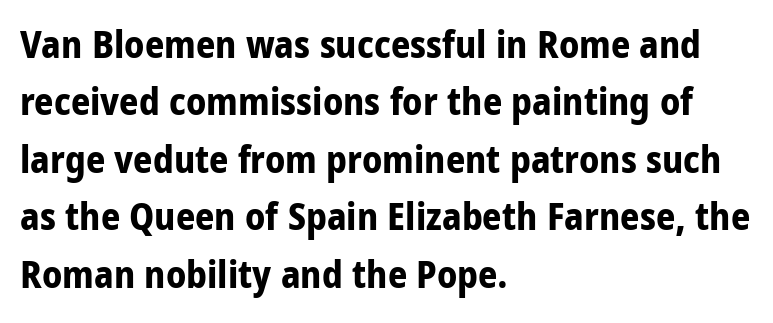
This rendering features lettering with no underline. Is there any slant? The stems are plumb. The face used here is rendered with its standard letterfit. This sample uses a sans-serif face. Typographic density is high because the face is bold.
